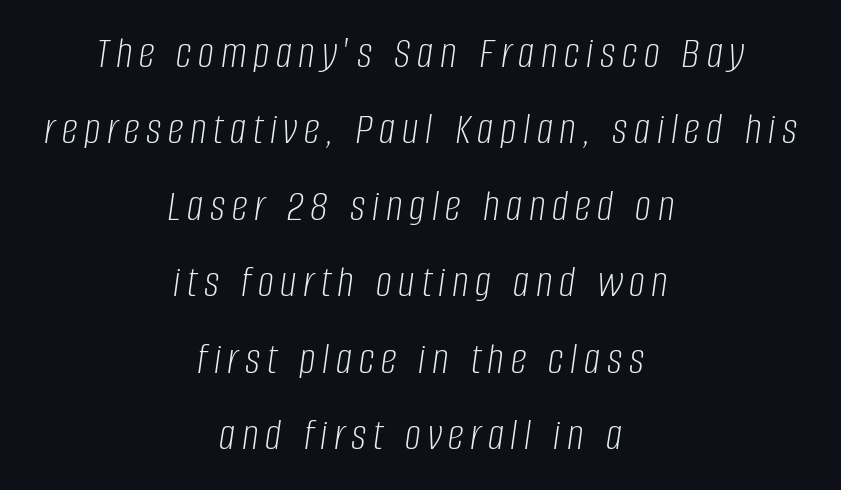
Leading matches the norm, producing a regular column. Proportional: the letters do not fall into vertical columns. Clear beneath every line of the passage. Tall strokes in this sample are angled rather than plumb.
